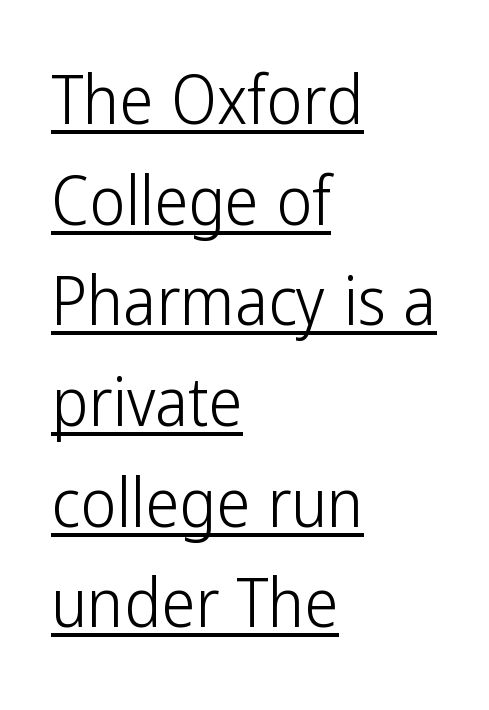
The image shows 68 px light, condensed sans-serif type, upright; set left-aligned, normal line spacing (1.48x), normal letter spacing, underlined; low stroke contrast and a medium x-height.
